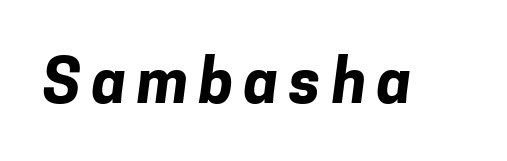
Q: Is the text bold? A: Yes.
Q: Is the typeface a serif or a sans-serif typeface? A: Sans-serif.
Q: Is the text underlined? A: No.
Q: Width (condensed, normal, or wide)? A: Normal.
Q: Stroke contrast? A: Low.
Q: x-height? A: Medium.
Q: Monospaced? A: No.
